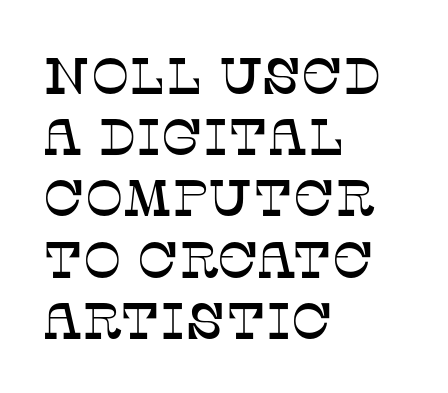
The image shows 51 px serif type, upright; set left-aligned, line spacing 1.2x, normal letter spacing, not underlined; low stroke contrast and a large x-height.
